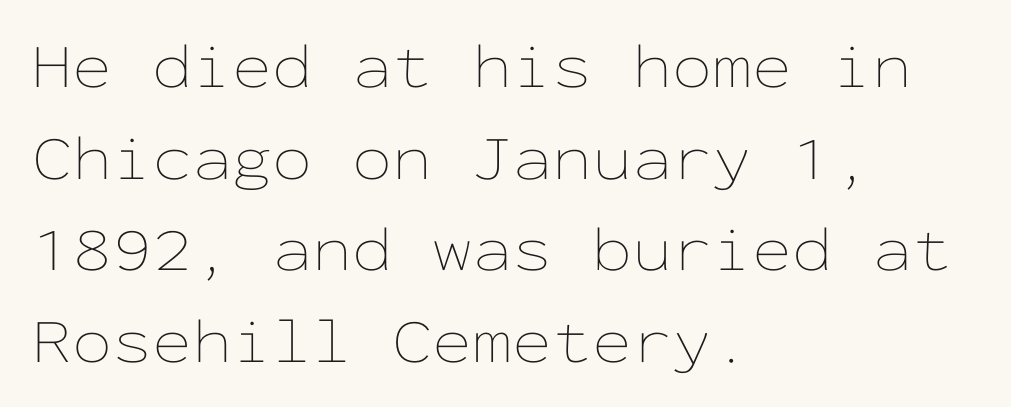
Q: Is the text bold? A: No.
Q: Is the text italic (slanted)? A: No, it is upright.
Q: Is the text underlined? A: No.
Q: How is the paragraph aligned? A: Left-aligned.
Q: Is the spacing between letters normal or unusually wide? A: Normal.
Q: Is the spacing between lines tight, normal or loose? A: Normal.
Q: Width (condensed, normal, or wide)? A: Wide.
Q: Stroke contrast? A: Low.
Q: x-height? A: Medium.
Q: Monospaced? A: Yes.
